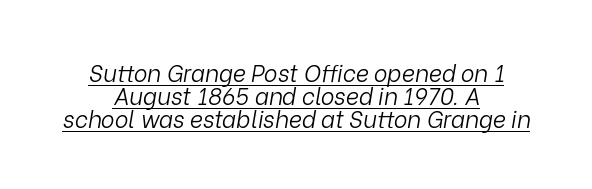
Q: Is the text bold? A: No.
Q: Is the text italic (slanted)? A: Yes, it leans right by about 9 degrees.
Q: Is the text underlined? A: Yes.
Q: How is the paragraph aligned? A: Centered.
Q: Is the spacing between letters normal or unusually wide? A: Normal.
Q: Is the spacing between lines tight, normal or loose? A: Tight.
